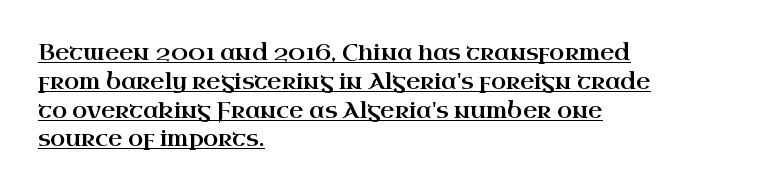
The image shows 22 px text type, upright; set left-aligned, normal line spacing (1.31x), normal letter spacing, underlined.
